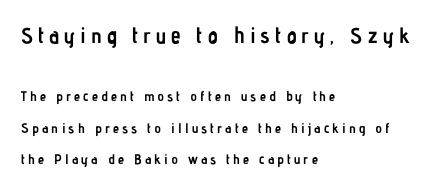
Top chunk: large. Bottom chunk: small. A typesetter would mark this as roman, not italic. Weight: bold. Whoever set this chose breathing room over compactness in the vertical rhythm. Anything drawn beneath the words? Only blank space. Horizontally, the lines are justified to the leading edge only.
